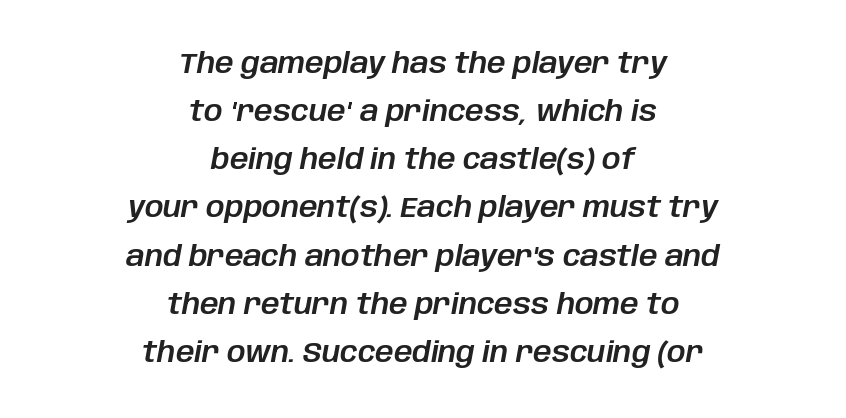
Q: Is the text italic (slanted)? A: Yes, it leans right by about 10 degrees.
Q: Is the text underlined? A: No.
Q: How is the paragraph aligned? A: Centered.
Q: Is the spacing between letters normal or unusually wide? A: Normal.
Q: Is the spacing between lines tight, normal or loose? A: Normal.
Q: Width (condensed, normal, or wide)? A: Normal.
Q: Stroke contrast? A: Low.
Q: x-height? A: Large.
Q: Monospaced? A: No.
